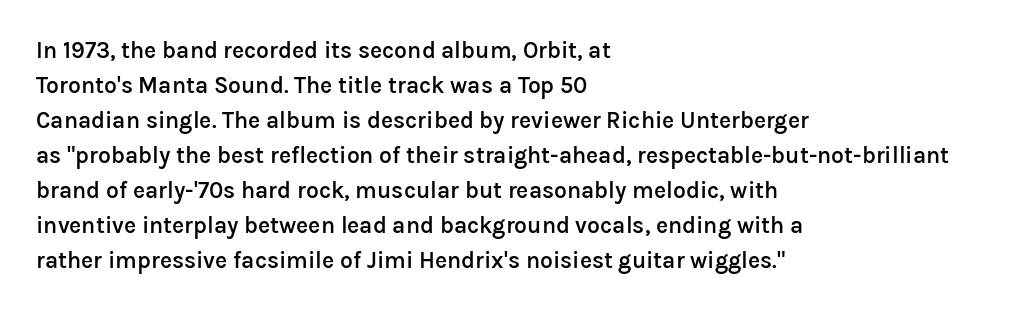
Teacher's note: observe the even left margin — that is flush-left alignment. The letters stand upright; this is a roman face. The string is rendered with underlining switched off. A somewhat darkened texture: the type is semibold rather than bold.
